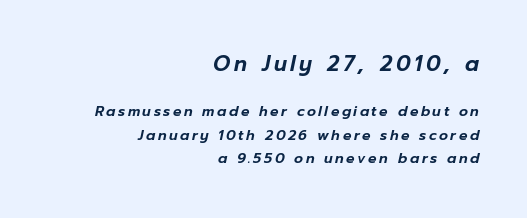
Q: Is the text italic (slanted)? A: Yes, it leans right by about 12 degrees.
Q: Is the text underlined? A: No.
Q: How is the paragraph aligned? A: Right-aligned.
Q: Is the spacing between lines tight, normal or loose? A: Normal.
Q: Which block of text is set in a larger size, the first (top) or the second (bottom)? A: The first (top) one.
